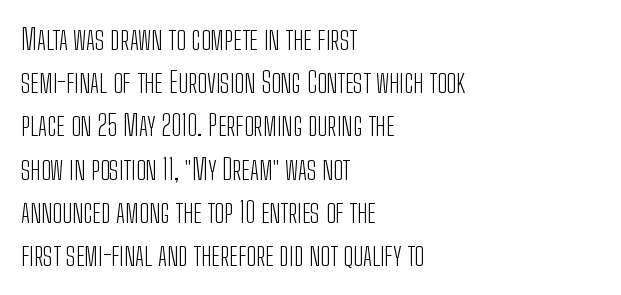
The gaps between neighbouring characters are ordinary and unremarkable. The specimen reads as upright at a glance. The cut favours lightness, reaching ordinary text weight at its darkest. The letters advance in unequal steps, a hallmark of proportional type.
